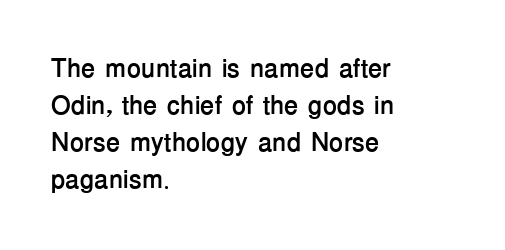
{"italic": "no", "bold": "yes", "underline": "no", "align": "left", "line_spacing": "normal", "line_spacing_ratio": 1.42, "letter_spacing": "normal", "letter_spacing_em": 0.0, "glyph_px": 26}
